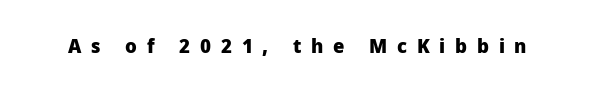
The image shows 20 px bold type, upright; set unusually wide letter spacing (+0.49 em), not underlined.
